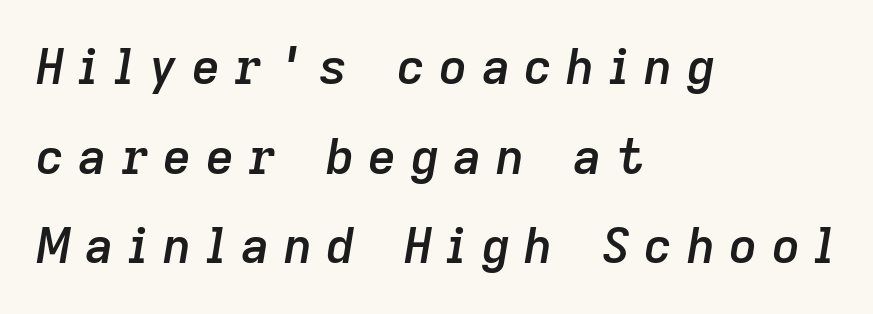
Q: Is the text bold? A: Semi-bold.
Q: Is the text italic (slanted)? A: Yes, it leans right by about 9 degrees.
Q: Is the text underlined? A: No.
Q: How is the paragraph aligned? A: Left-aligned.
Q: Is the spacing between letters normal or unusually wide? A: Unusually wide.
Q: Width (condensed, normal, or wide)? A: Normal.
Q: Stroke contrast? A: Low.
Q: x-height? A: Medium.
Q: Monospaced? A: No.
